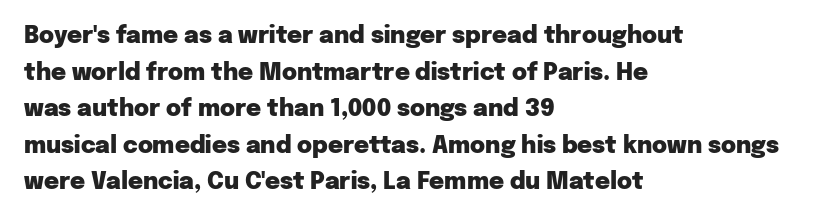
The image shows 23 px bold type, upright; set left-aligned, normal line spacing (1.59x), normal letter spacing, not underlined.
